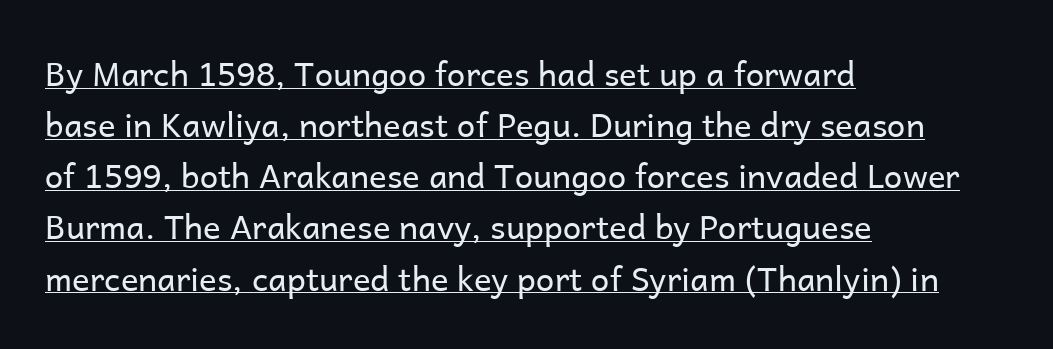
The image shows 33 px regular-weight sans-serif type, upright; set left-aligned, normal line spacing (1.55x), normal letter spacing, underlined; low stroke contrast and a medium x-height.
